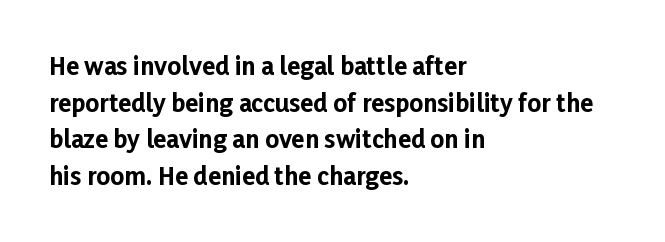
{"italic": "no", "bold": "yes", "underline": "no", "align": "left", "line_spacing": "normal", "line_spacing_ratio": 1.53, "letter_spacing": "normal", "letter_spacing_em": 0.0, "glyph_px": 24}
